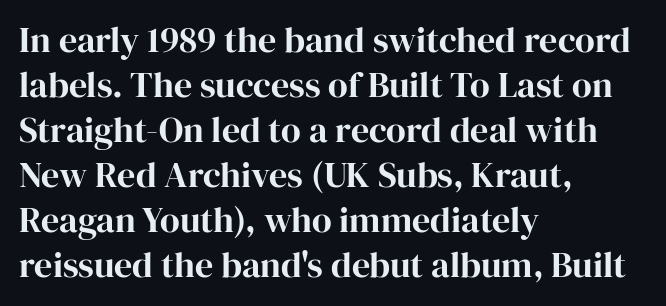
The image shows 36 px serif type, upright; set left-aligned, normal line spacing (1.25x), normal letter spacing, not underlined; high stroke contrast and a medium x-height.
